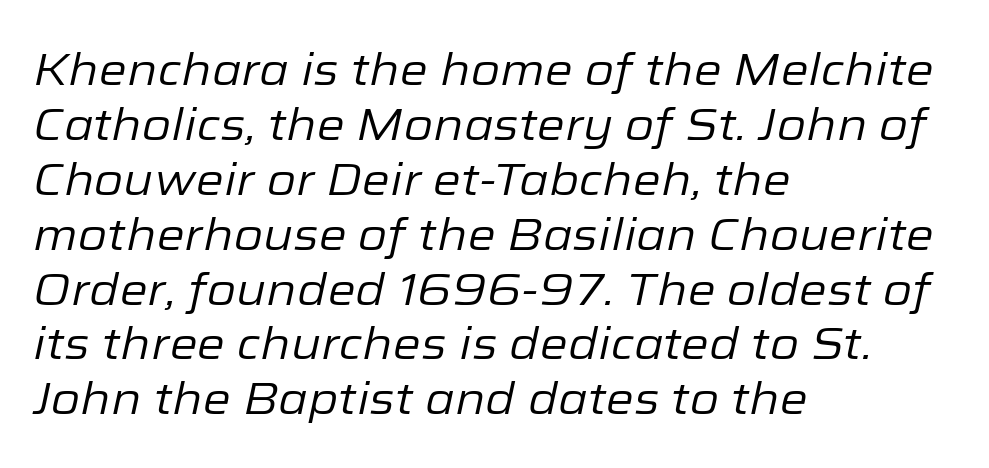
Unbolded letterforms with no extra heft. Nobody touched the tracking dial on this one. Quick note: italic. The words here are not underlined. The text block is weighted toward the left margin, trailing off unevenly rightward. This sample has the flowing, uneven cadence of proportional lettering.
